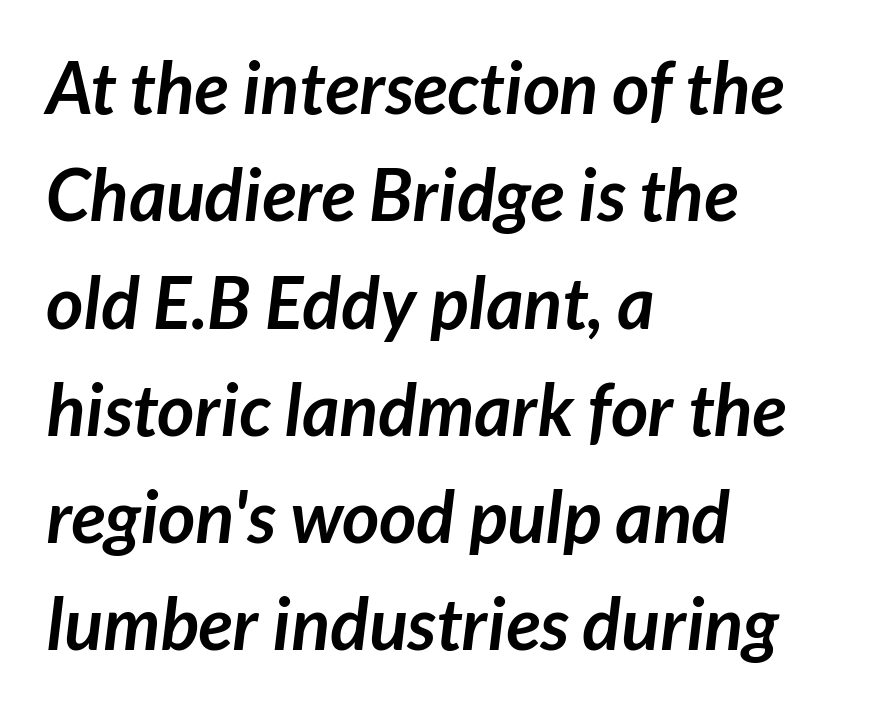
{"serif": "no", "bold": "yes", "weight": "semibold", "width": "normal", "stroke_contrast": "low", "x_height": "medium", "monospaced": "no", "underline": "no", "align": "left", "line_spacing": "normal", "line_spacing_ratio": 1.49, "letter_spacing": "normal", "letter_spacing_em": 0.0, "glyph_px": 72}
